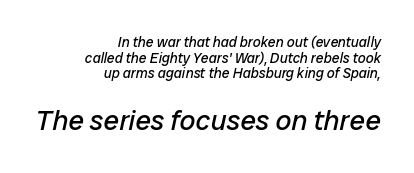
The image shows 28 px regular-weight type, italic (leaning right); set right-aligned, tight line spacing (1.11x), normal letter spacing, not underlined; the second (bottom) block is 2.0x larger; low stroke contrast and a medium x-height.
